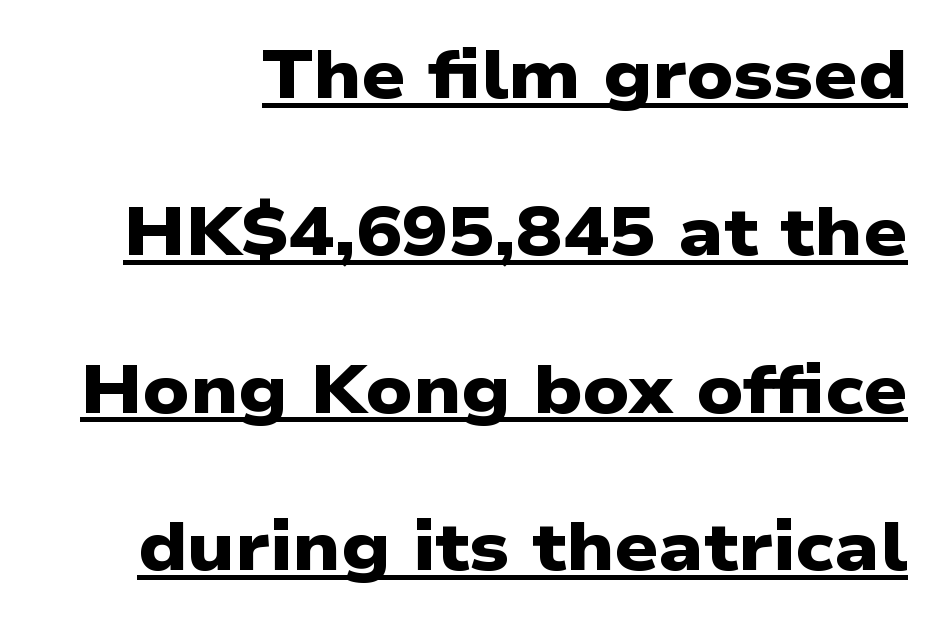
Q: Is the text bold? A: Yes.
Q: Is the typeface a serif or a sans-serif typeface? A: Sans-serif.
Q: Is the text underlined? A: Yes.
Q: Is the spacing between letters normal or unusually wide? A: Normal.
Q: Is the spacing between lines tight, normal or loose? A: Loose.
Q: Width (condensed, normal, or wide)? A: Wide.
Q: Stroke contrast? A: Low.
Q: x-height? A: Medium.
Q: Monospaced? A: No.
